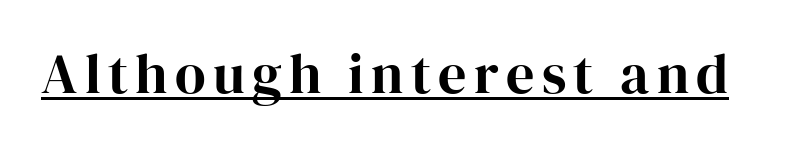
The letters carry serifs — small finishing strokes at the ends of their stems. The words here are underlined. In terms of posture, this sample is upright. Looks like regular typesetting: each glyph gets only the width it needs.
